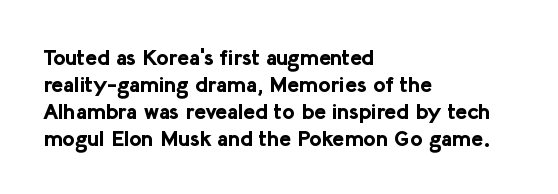
Q: Is the text bold? A: Yes.
Q: Is the text italic (slanted)? A: No, it is upright.
Q: Is the text underlined? A: No.
Q: How is the paragraph aligned? A: Left-aligned.
Q: Is the spacing between letters normal or unusually wide? A: Normal.
